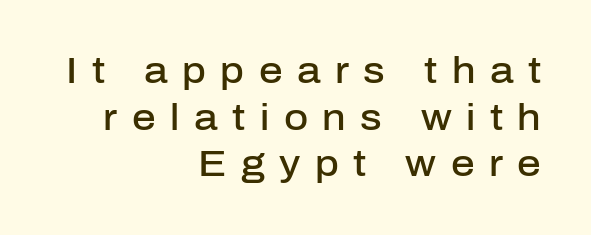
The characters look somewhat weighty, a semibold short of true bold. Characters follow at a spacing far wider than the type designer built in. Rendered with straight, roman letterforms. This is sans-serif lettering, the kind often seen on screens and signage.
